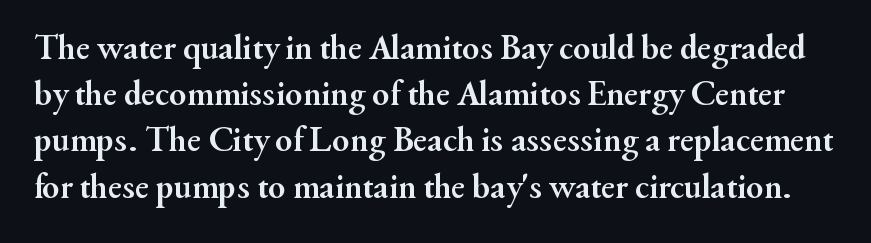
Q: Is the text bold? A: Yes.
Q: Is the text italic (slanted)? A: No, it is upright.
Q: Is the typeface a serif or a sans-serif typeface? A: Serif.
Q: Is the text underlined? A: No.
Q: Is the spacing between letters normal or unusually wide? A: Normal.
Q: Is the spacing between lines tight, normal or loose? A: Normal.
Q: Width (condensed, normal, or wide)? A: Normal.
Q: Stroke contrast? A: Medium.
Q: x-height? A: Small.
Q: Monospaced? A: No.
